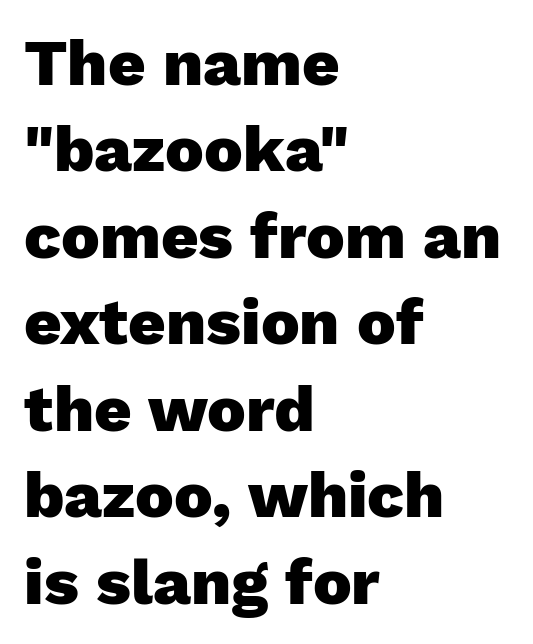
{"serif": "no", "italic": "no", "bold": "yes", "weight": "heavy", "width": "normal", "stroke_contrast": "low", "x_height": "medium", "monospaced": "no", "underline": "no", "align": "left", "line_spacing": "normal", "line_spacing_ratio": 1.33, "letter_spacing": "normal", "letter_spacing_em": 0.0, "glyph_px": 65}
